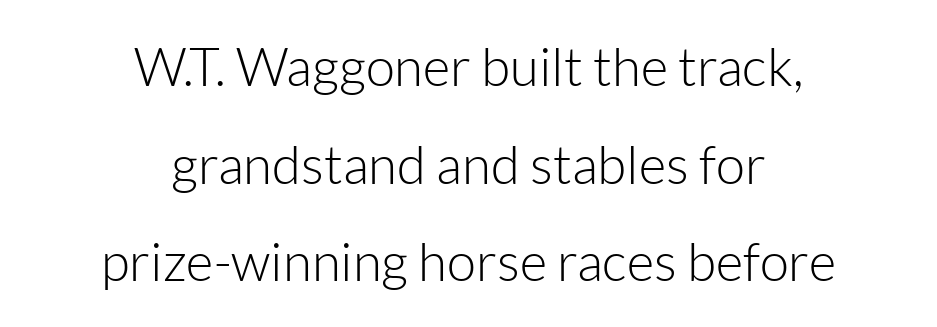
The image shows 53 px light sans-serif type, upright; set centered, line spacing 1.84x, normal letter spacing, not underlined; low stroke contrast and a medium x-height.
